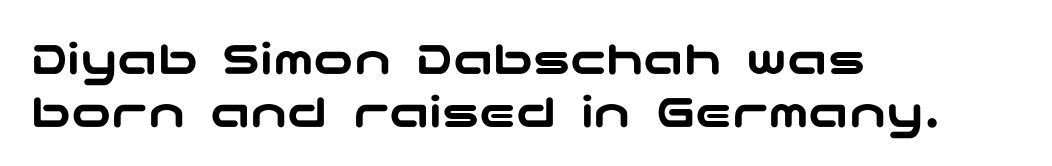
{"serif": "no", "italic": "no", "width": "wide", "stroke_contrast": "low", "x_height": "medium", "underline": "no", "align": "left", "line_spacing": "tight", "line_spacing_ratio": 1.06, "letter_spacing": "normal", "letter_spacing_em": 0.0, "glyph_px": 50}
